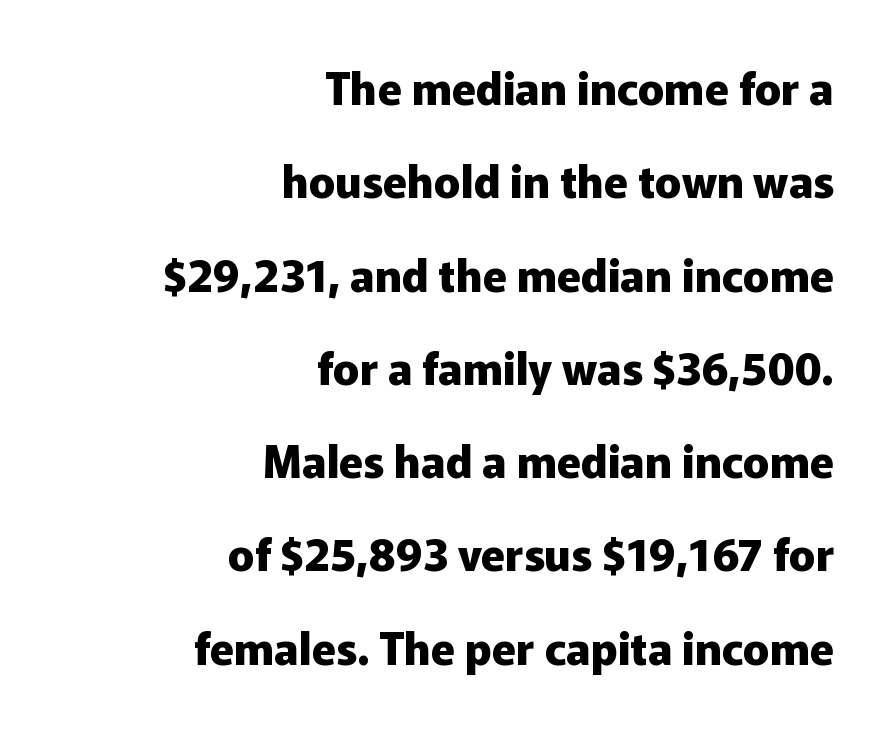
The image shows 44 px heavy sans-serif type, upright; set right-aligned, loose line spacing (2.12x), normal letter spacing, not underlined; low stroke contrast and a medium x-height.
